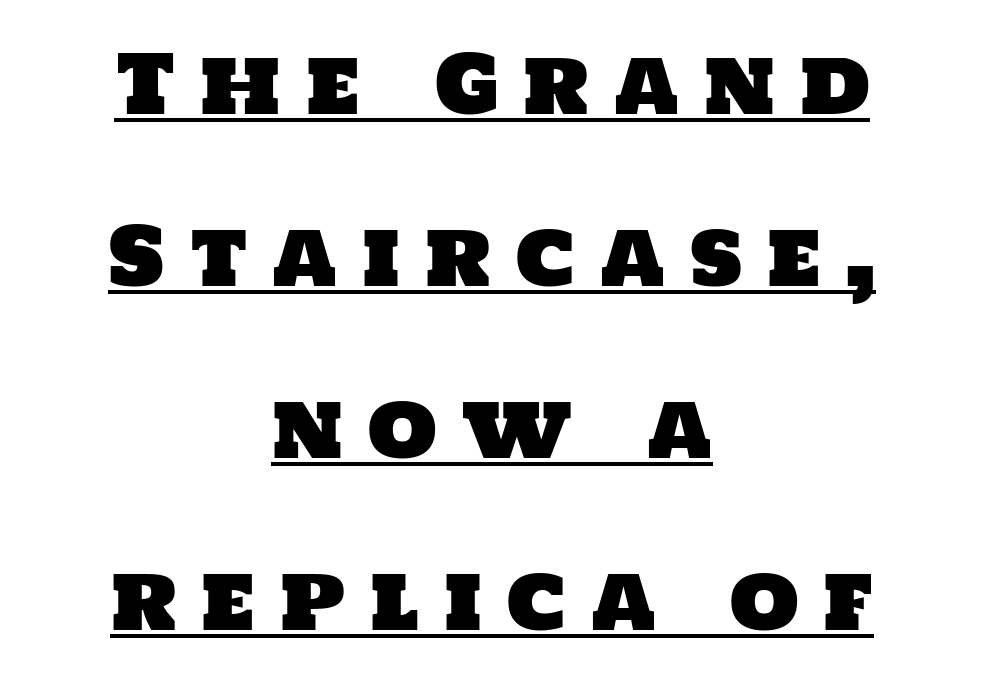
The image shows 80 px sans-serif type; set centered, loose line spacing (2.15x), unusually wide letter spacing (+0.31 em), underlined; low stroke contrast and a large x-height.
